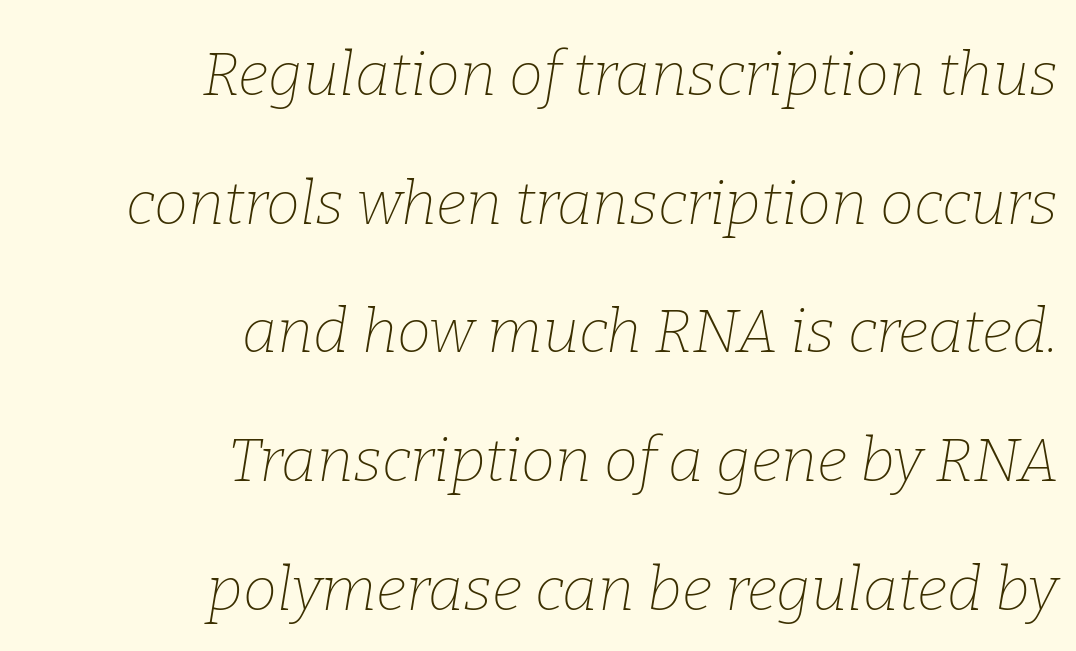
Q: Is the text bold? A: No.
Q: Is the text italic (slanted)? A: Yes, it leans right by about 9 degrees.
Q: Is the typeface a serif or a sans-serif typeface? A: Serif.
Q: Is the text underlined? A: No.
Q: How is the paragraph aligned? A: Right-aligned.
Q: Is the spacing between letters normal or unusually wide? A: Normal.
Q: Is the spacing between lines tight, normal or loose? A: Loose.
Q: Width (condensed, normal, or wide)? A: Normal.
Q: Stroke contrast? A: Low.
Q: x-height? A: Medium.
Q: Monospaced? A: No.
